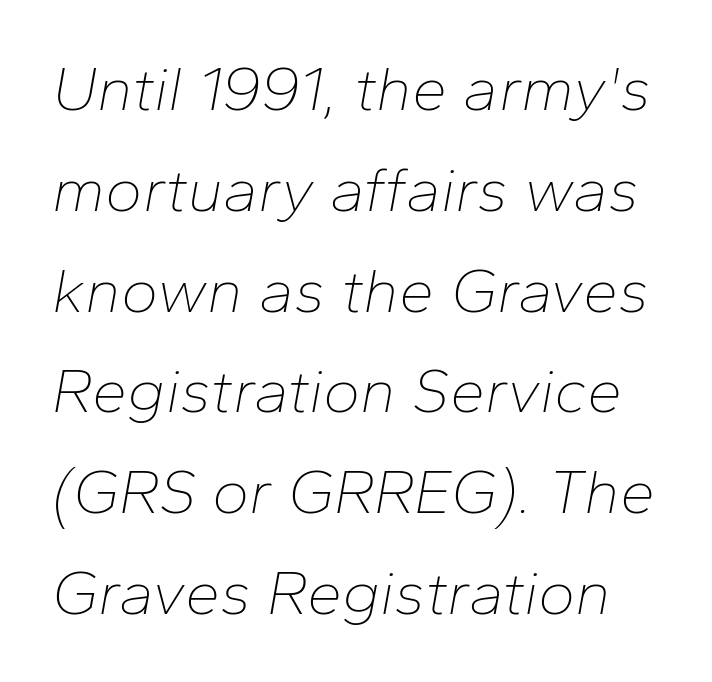
Q: Is the text bold? A: No.
Q: Is the text italic (slanted)? A: Yes, it leans right by about 10 degrees.
Q: Is the text underlined? A: No.
Q: Is the spacing between letters normal or unusually wide? A: Normal.
Q: Is the spacing between lines tight, normal or loose? A: Normal.
Q: Width (condensed, normal, or wide)? A: Normal.
Q: Stroke contrast? A: Low.
Q: x-height? A: Medium.
Q: Monospaced? A: No.
